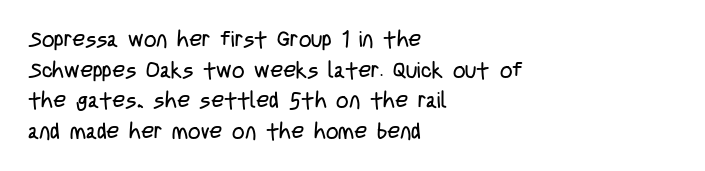
Q: Is the text bold? A: No.
Q: Is the text italic (slanted)? A: No, it is upright.
Q: Is the text underlined? A: No.
Q: How is the paragraph aligned? A: Left-aligned.
Q: Is the spacing between letters normal or unusually wide? A: Normal.
Q: Is the spacing between lines tight, normal or loose? A: Normal.
